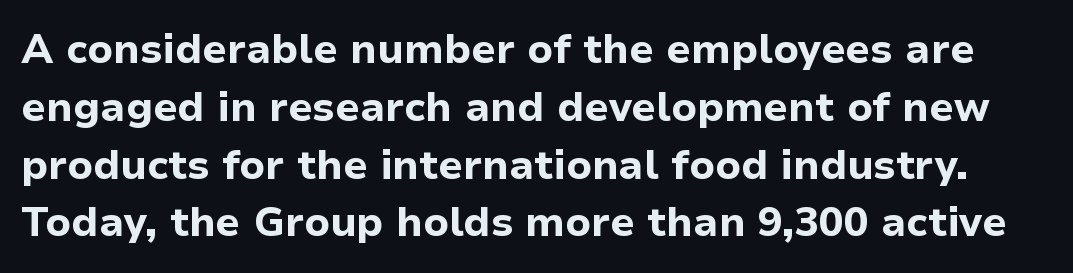
The image shows 41 px bold sans-serif type, upright; set normal line spacing (1.41x), normal letter spacing, not underlined; low stroke contrast and a medium x-height.
